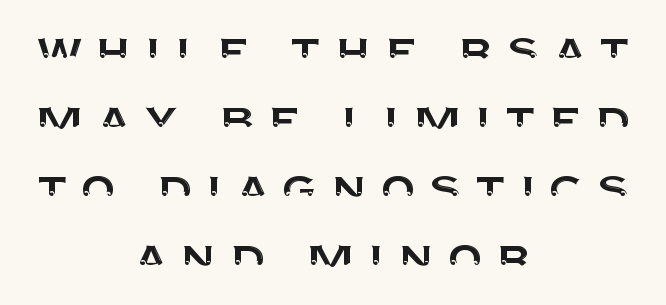
Q: Is the text italic (slanted)? A: No, it is upright.
Q: Is the typeface a serif or a sans-serif typeface? A: Sans-serif.
Q: Is the text underlined? A: No.
Q: How is the paragraph aligned? A: Centered.
Q: Width (condensed, normal, or wide)? A: Normal.
Q: Stroke contrast? A: Medium.
Q: x-height? A: Large.
Q: Monospaced? A: No.
